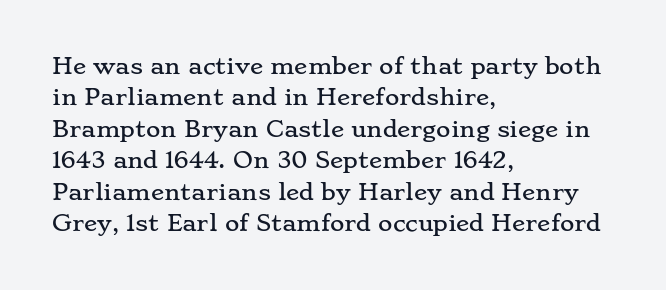
Q: Is the text italic (slanted)? A: No, it is upright.
Q: Is the text underlined? A: No.
Q: How is the paragraph aligned? A: Left-aligned.
Q: Is the spacing between letters normal or unusually wide? A: Normal.
Q: Is the spacing between lines tight, normal or loose? A: Normal.
